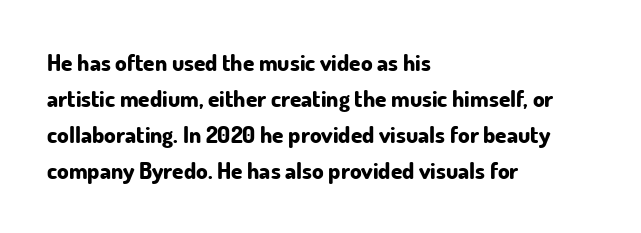
{"italic": "no", "bold": "yes", "underline": "no", "align": "left", "line_spacing": "normal", "line_spacing_ratio": 1.57, "letter_spacing": "normal", "letter_spacing_em": 0.0, "glyph_px": 23}
